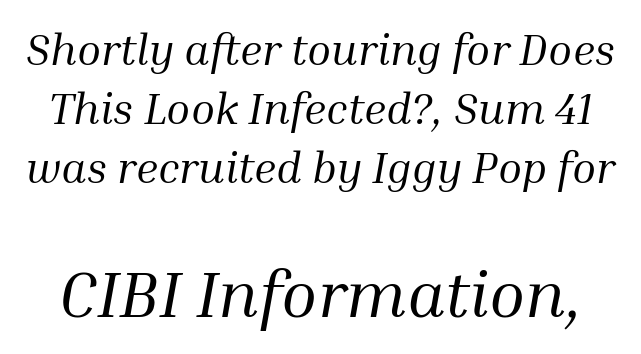
Q: Is the text bold? A: No.
Q: Is the text italic (slanted)? A: Yes, it leans right by about 10 degrees.
Q: Is the typeface a serif or a sans-serif typeface? A: Serif.
Q: Is the text underlined? A: No.
Q: Is the spacing between letters normal or unusually wide? A: Normal.
Q: Is the spacing between lines tight, normal or loose? A: Normal.
Q: Which block of text is set in a larger size, the first (top) or the second (bottom)? A: The second (bottom) one.
Q: Width (condensed, normal, or wide)? A: Normal.
Q: Stroke contrast? A: Medium.
Q: x-height? A: Medium.
Q: Monospaced? A: No.
